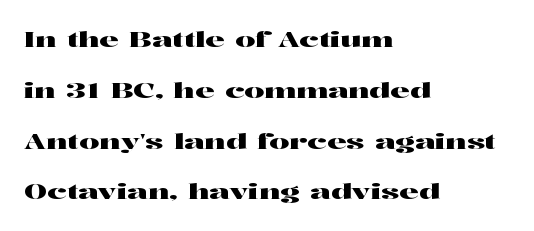
Q: Is the text italic (slanted)? A: No, it is upright.
Q: Is the text underlined? A: No.
Q: How is the paragraph aligned? A: Left-aligned.
Q: Is the spacing between letters normal or unusually wide? A: Normal.
Q: Is the spacing between lines tight, normal or loose? A: Loose.
